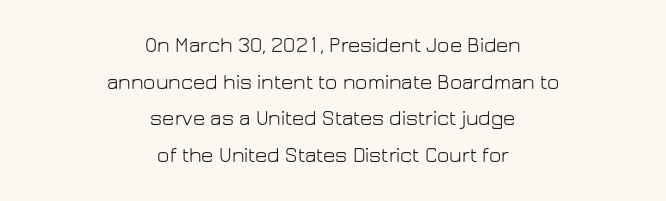
The image shows 21 px text type, upright; set centered, line spacing 1.74x, normal letter spacing, not underlined.
